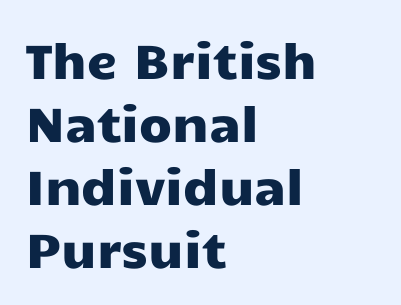
Q: Is the text italic (slanted)? A: No, it is upright.
Q: Is the typeface a serif or a sans-serif typeface? A: Sans-serif.
Q: Is the text underlined? A: No.
Q: How is the paragraph aligned? A: Left-aligned.
Q: Is the spacing between letters normal or unusually wide? A: Normal.
Q: Is the spacing between lines tight, normal or loose? A: Normal.
Q: Width (condensed, normal, or wide)? A: Wide.
Q: Stroke contrast? A: Low.
Q: x-height? A: Medium.
Q: Monospaced? A: No.
